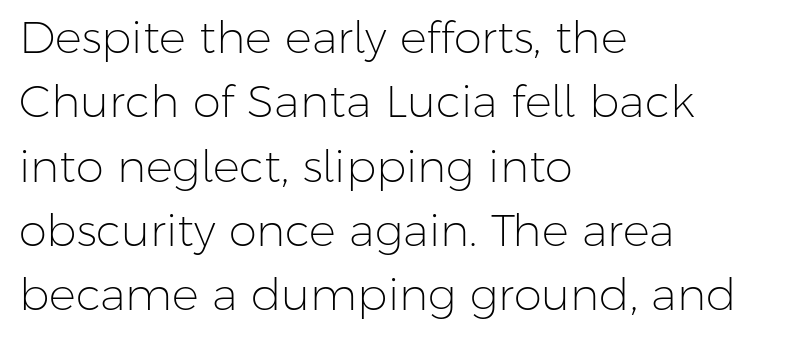
Q: Is the text bold? A: No.
Q: Is the text italic (slanted)? A: No, it is upright.
Q: Is the typeface a serif or a sans-serif typeface? A: Sans-serif.
Q: Is the text underlined? A: No.
Q: How is the paragraph aligned? A: Left-aligned.
Q: Is the spacing between letters normal or unusually wide? A: Normal.
Q: Is the spacing between lines tight, normal or loose? A: Normal.
Q: Width (condensed, normal, or wide)? A: Normal.
Q: Stroke contrast? A: Low.
Q: x-height? A: Medium.
Q: Monospaced? A: No.
